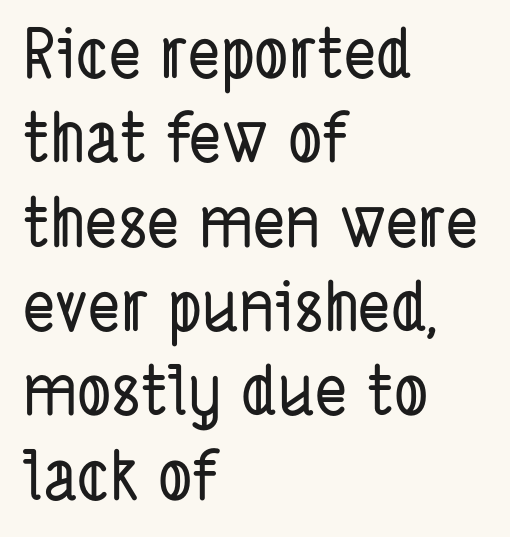
Where is the straight margin? On the left. This sample uses a sans-serif face. You could call the tracking neutral — neither tight nor loose. The rendering uses natural spacing where letterforms have individual widths. The space beneath each line is pristine and unruled.
